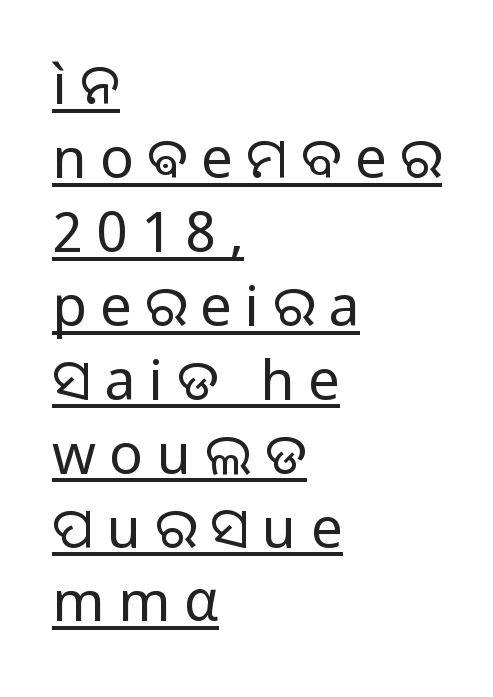
Q: Is the text bold? A: No.
Q: Is the text italic (slanted)? A: No, it is upright.
Q: Is the typeface a serif or a sans-serif typeface? A: Sans-serif.
Q: Is the text underlined? A: Yes.
Q: How is the paragraph aligned? A: Left-aligned.
Q: Is the spacing between letters normal or unusually wide? A: Unusually wide.
Q: Is the spacing between lines tight, normal or loose? A: Normal.
Q: Width (condensed, normal, or wide)? A: Normal.
Q: Stroke contrast? A: Low.
Q: x-height? A: Medium.
Q: Monospaced? A: No.
